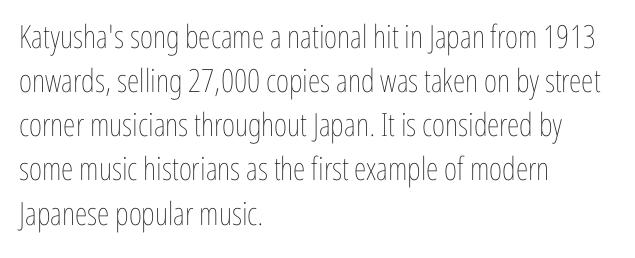
{"italic": "no", "bold": "no", "weight": "thin", "width": "condensed", "stroke_contrast": "low", "x_height": "medium", "monospaced": "no", "underline": "no", "align": "left", "line_spacing": "normal", "line_spacing_ratio": 1.38, "letter_spacing": "normal", "letter_spacing_em": 0.0, "glyph_px": 32}
